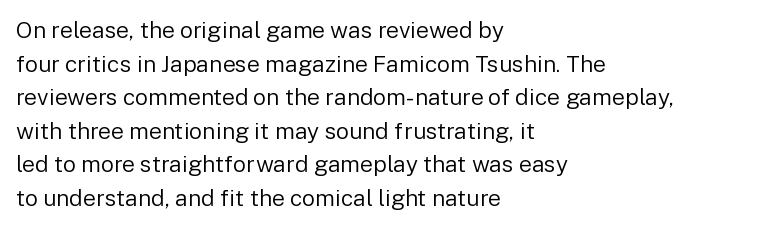
{"italic": "no", "bold": "no", "underline": "no", "align": "left", "line_spacing": "normal", "line_spacing_ratio": 1.46, "letter_spacing": "normal", "letter_spacing_em": 0.0, "glyph_px": 23}
